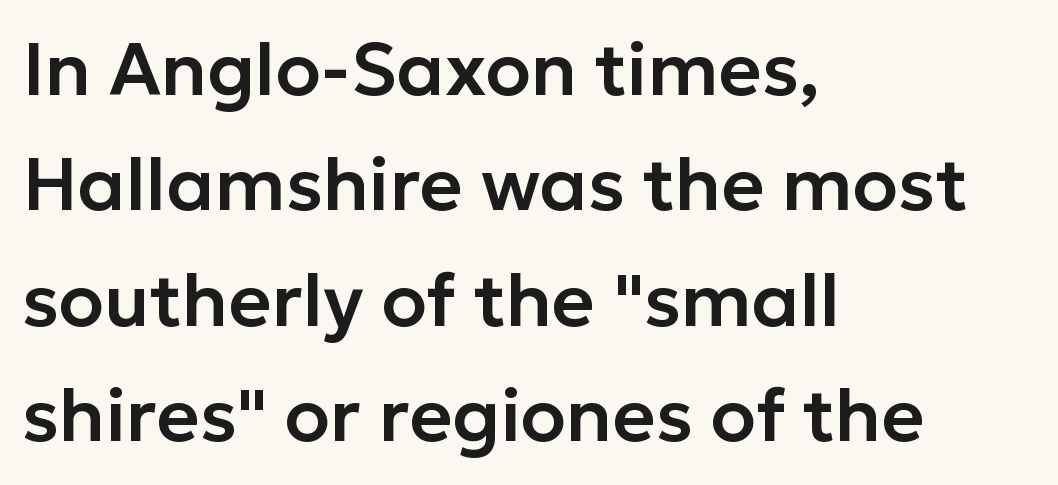
The image shows 74 px sans-serif type, upright; set left-aligned, normal line spacing (1.56x), normal letter spacing, not underlined; low stroke contrast and a medium x-height.
